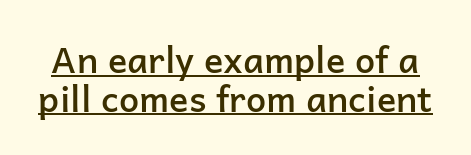
The image shows 36 px semibold sans-serif type, upright; set tight line spacing (1.07x), normal letter spacing, underlined; low stroke contrast and a medium x-height.
